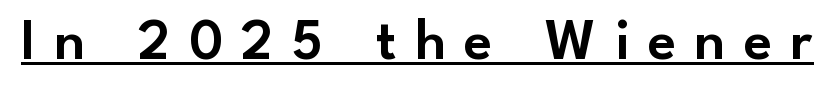
The image shows 58 px sans-serif type, upright; set unusually wide letter spacing (+0.32 em), underlined; low stroke contrast and a small x-height.
